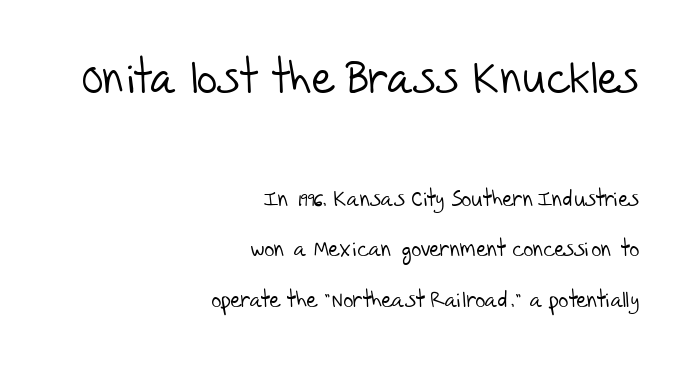
Q: Is the text bold? A: No.
Q: Is the typeface a serif or a sans-serif typeface? A: Sans-serif.
Q: Is the text underlined? A: No.
Q: How is the paragraph aligned? A: Right-aligned.
Q: Is the spacing between letters normal or unusually wide? A: Normal.
Q: Is the spacing between lines tight, normal or loose? A: Loose.
Q: Which block of text is set in a larger size, the first (top) or the second (bottom)? A: The first (top) one.
Q: Width (condensed, normal, or wide)? A: Normal.
Q: Stroke contrast? A: Low.
Q: x-height? A: Large.
Q: Monospaced? A: No.
